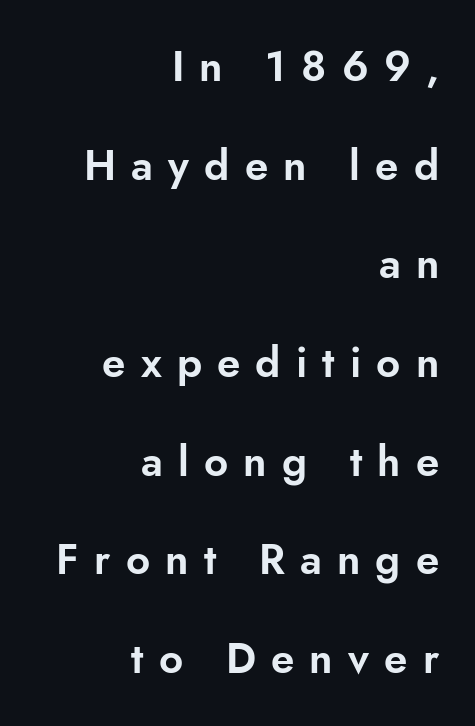
Here the designer chose a conventional face with non-uniform glyph widths. Is there any slant? The stems are plumb. Reading down the block, your eye finds every line finishing at a fixed right position. Regarding leading, the lines here are spaced well apart.
